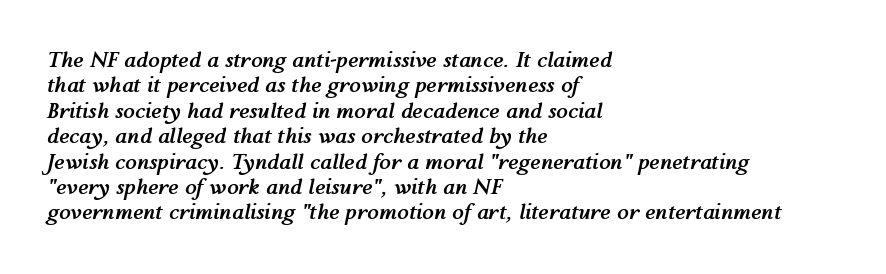
Q: Is the text bold? A: Yes.
Q: Is the text italic (slanted)? A: Yes, it leans right by about 12 degrees.
Q: Is the text underlined? A: No.
Q: How is the paragraph aligned? A: Left-aligned.
Q: Is the spacing between letters normal or unusually wide? A: Normal.
